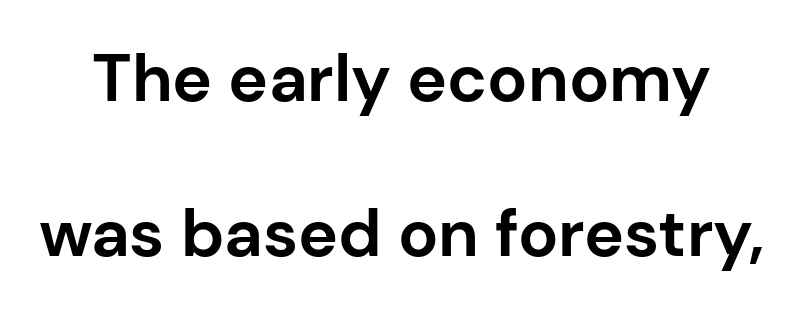
The image shows 67 px bold sans-serif type, upright; set loose line spacing (2.32x), normal letter spacing, not underlined; low stroke contrast and a medium x-height.
